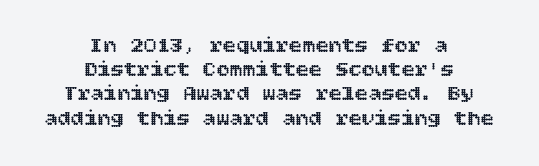
Nobody touched the tracking dial on this one. Notice how the passage keeps no hard edge, just a central spine. Bare-footed words on every line. Whoever set this chose condensed vertical rhythm over breathing room.
